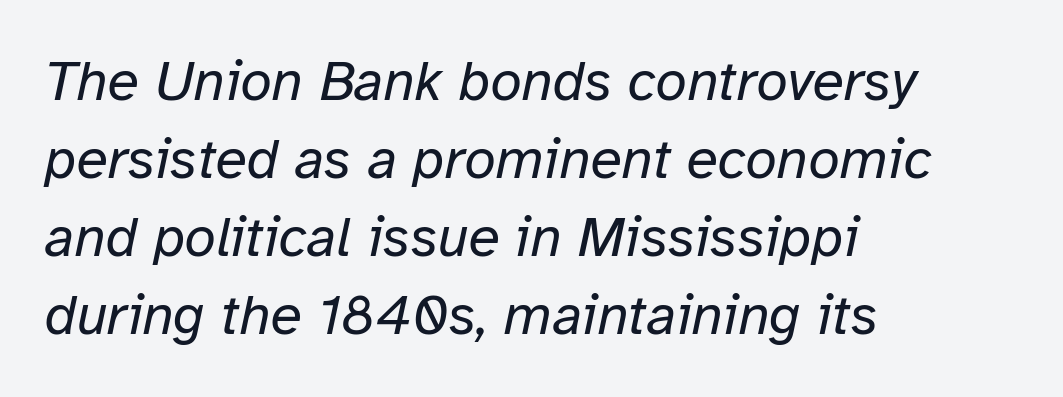
{"italic": "yes", "lean": "right", "slant_degrees": 12, "bold": "no", "weight": "regular", "width": "normal", "stroke_contrast": "low", "x_height": "medium", "monospaced": "no", "underline": "no", "align": "left", "line_spacing": "normal", "line_spacing_ratio": 1.37, "letter_spacing": "normal", "letter_spacing_em": 0.0, "glyph_px": 57}
